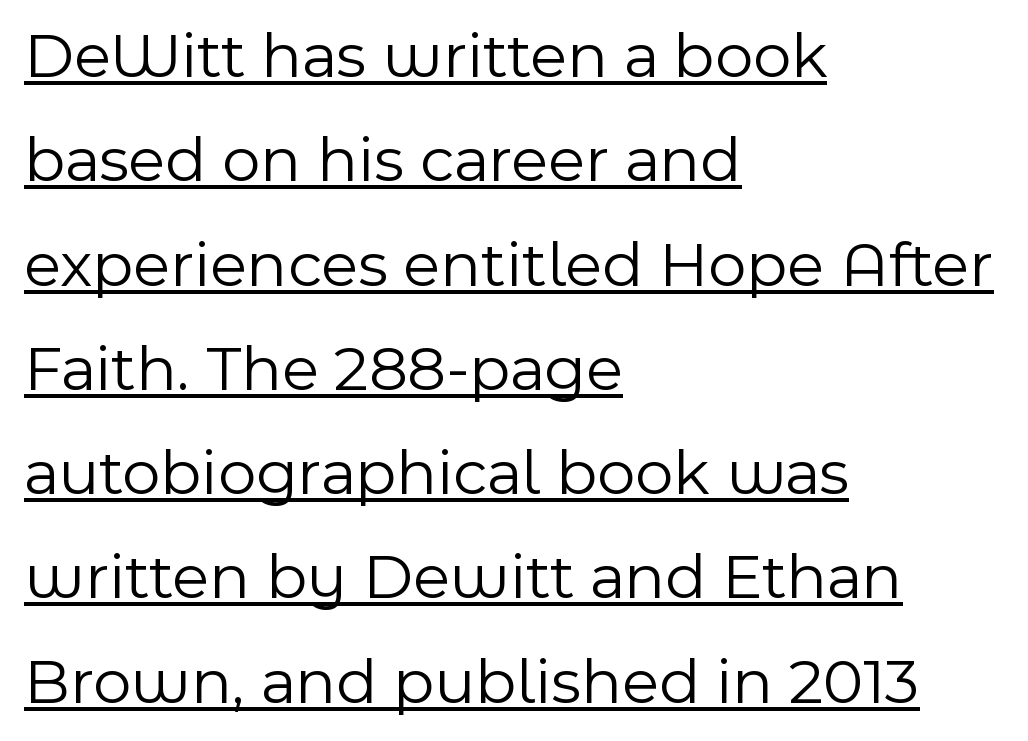
The image shows 66 px light sans-serif type, upright; set left-aligned, normal line spacing (1.58x), normal letter spacing, underlined; a medium x-height.
